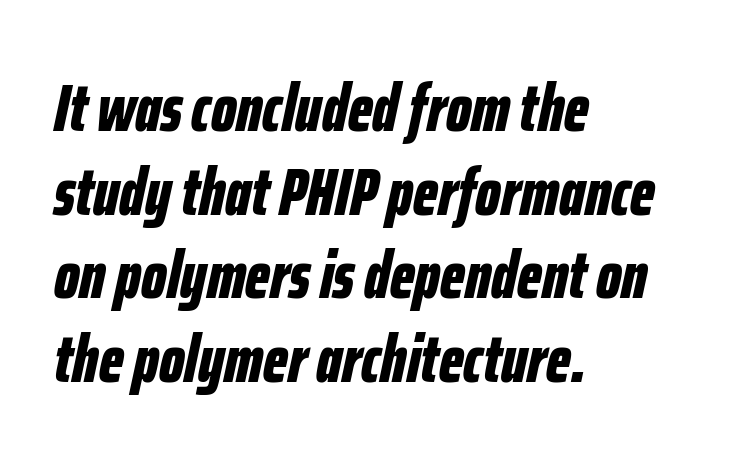
Rule under the text: the space is simply empty. The letters advance in unequal steps, a hallmark of proportional type. It's the slanting kind of type. Emphasis by weight is at full strength: bold. Standard letterfit; no display-style spreading of the glyphs.
